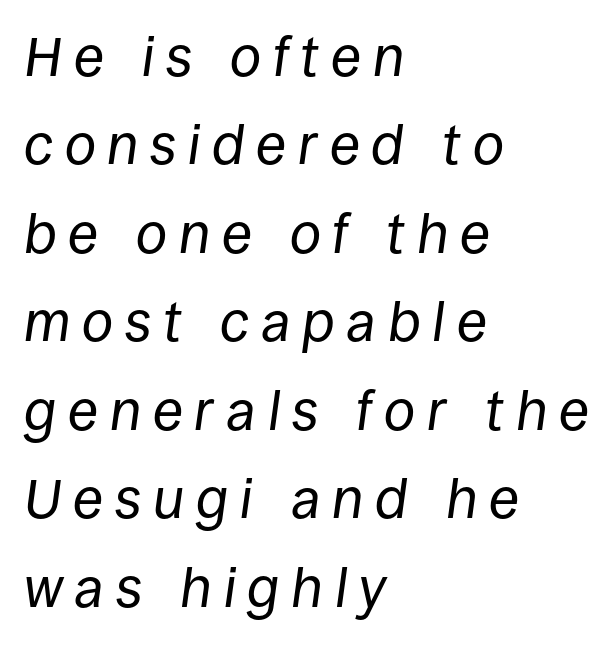
The image shows 56 px regular-weight type, italic (leaning right); set left-aligned, normal line spacing (1.58x), unusually wide letter spacing (+0.21 em), not underlined; low stroke contrast and a large x-height.
